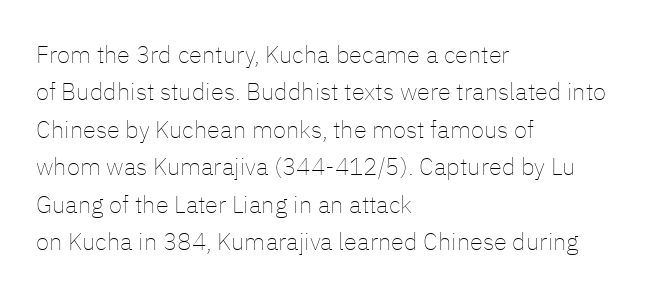
Evenly set lines give the paragraph a standard silhouette. Here the glyphs are tracked normally, forming tight word shapes. Rule under the text: the space is simply empty. Italic? Not at all — the glyphs are vertical. These glyphs show unthickened strokes, regular width or finer.
